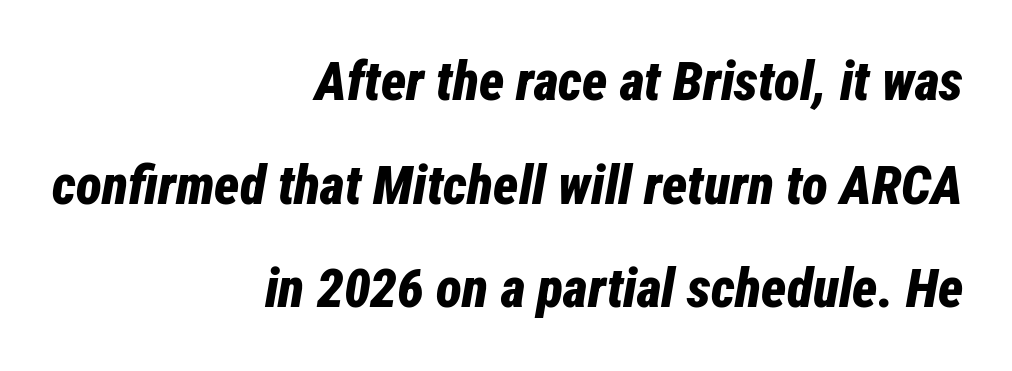
Q: Is the text bold? A: Yes.
Q: Is the text italic (slanted)? A: Yes, it leans right by about 12 degrees.
Q: Is the text underlined? A: No.
Q: How is the paragraph aligned? A: Right-aligned.
Q: Is the spacing between letters normal or unusually wide? A: Normal.
Q: Is the spacing between lines tight, normal or loose? A: Loose.
Q: Width (condensed, normal, or wide)? A: Condensed.
Q: Stroke contrast? A: Low.
Q: x-height? A: Medium.
Q: Monospaced? A: No.
